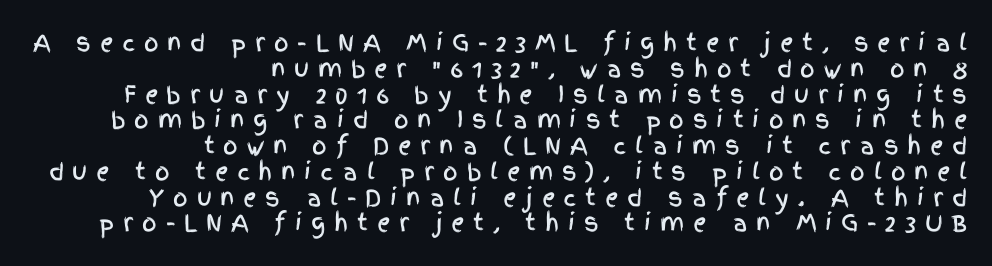
Reading down the block, your eye finds every line finishing at a fixed right position. The type is letterspaced generously, with wide tracking. Notice how the stems are strictly vertical — no italics here. No word sits above an underline. Does the leading feel generous? Not at all — it's pinched.
